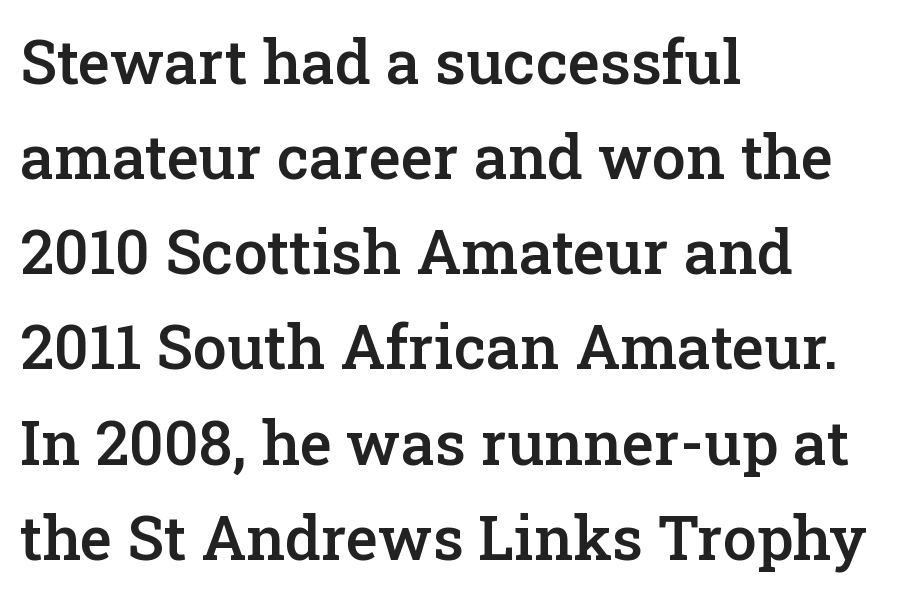
{"serif": "yes", "italic": "no", "bold": "semi", "weight": "semibold", "width": "normal", "stroke_contrast": "low", "x_height": "medium", "monospaced": "no", "underline": "no", "align": "left", "line_spacing": "normal", "line_spacing_ratio": 1.56, "letter_spacing": "normal", "letter_spacing_em": 0.0, "glyph_px": 61}
